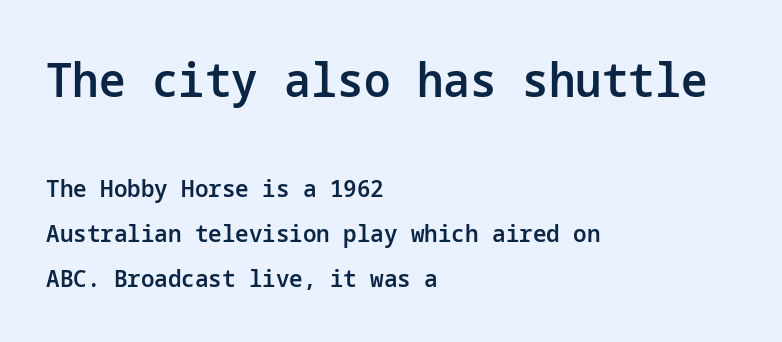
The image shows 47 px semibold sans-serif type, upright; set left-aligned, line spacing 1.87x, normal letter spacing, not underlined; the first (top) block is 1.96x larger; low stroke contrast and a medium x-height.
